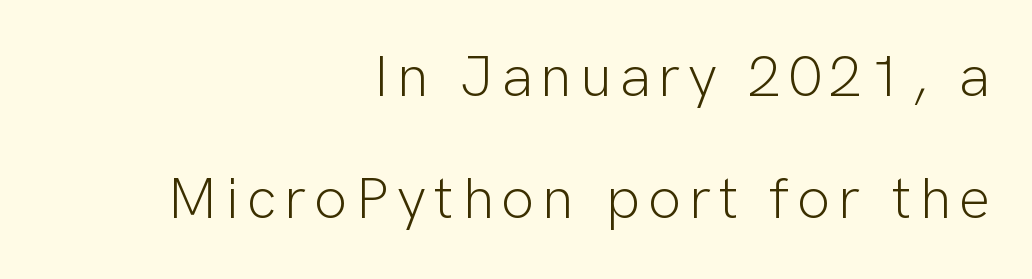
The image shows 59 px light sans-serif type, upright; set right-aligned, loose line spacing (2.07x), not underlined; low stroke contrast and a medium x-height.
